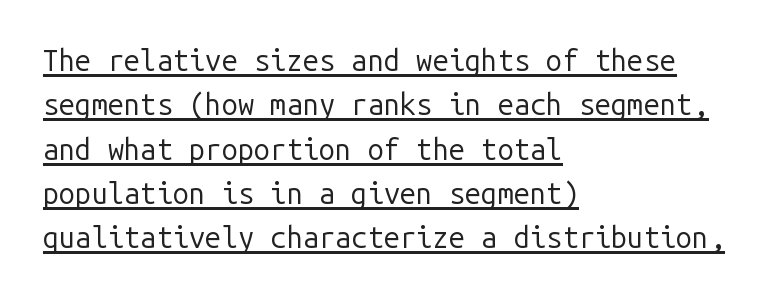
Note the uniform advance width — an 'i' takes as much space as an 'm'. These lines were composed using upright roman letters. The gaps between neighbouring characters are ordinary and unremarkable. You can see a thin bar hugging the bottom of the glyphs. Regarding serifs, this sample does without them. Baseline-to-baseline distance is the conventional proportion of letter height.
